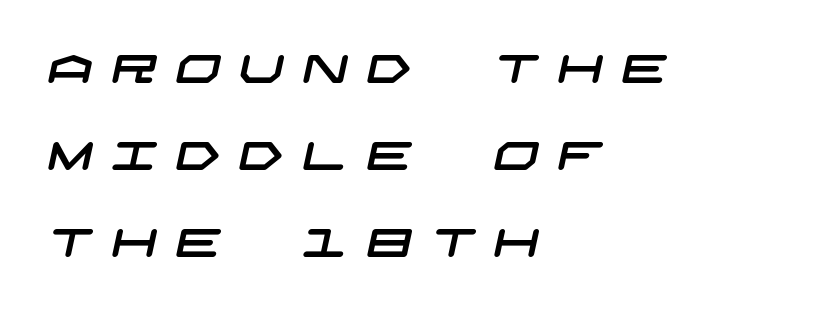
The image shows 40 px wide sans-serif type; set left-aligned, loose line spacing (2.18x), unusually wide letter spacing (+0.46 em), not underlined; low stroke contrast and a large x-height.
